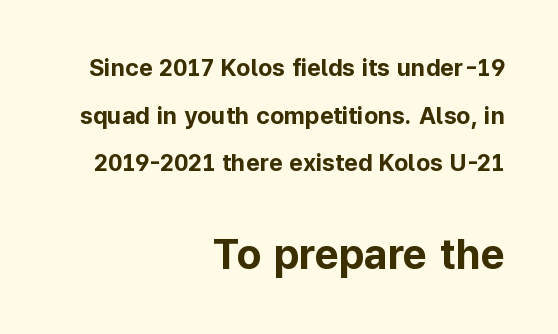
What's the leading like? Stretched, with rows far apart. Each row of text sits above clean, open space. Tracking value appears to be zero — textbook default spacing. Think of a printed novel: that variable character pitch is what you see here. If you squint, the bottom block still reads clearly — it's the larger of the two. These lines stack with their right ends in a neat column.
